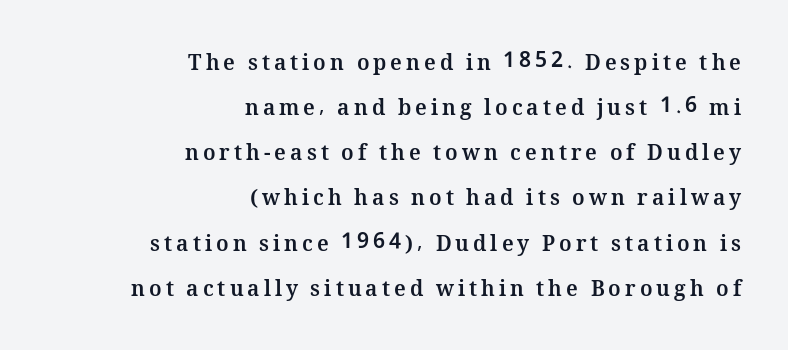
Q: Is the text bold? A: Yes.
Q: Is the text italic (slanted)? A: No, it is upright.
Q: Is the text underlined? A: No.
Q: How is the paragraph aligned? A: Right-aligned.
Q: Is the spacing between lines tight, normal or loose? A: Loose.
